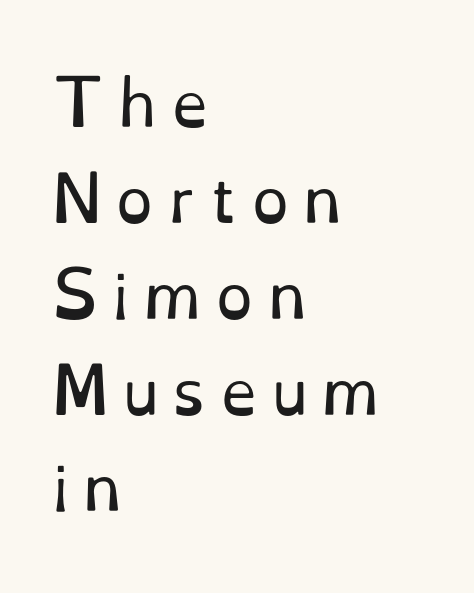
The image shows 60 px regular-weight type, upright; set left-aligned, normal line spacing (1.6x), unusually wide letter spacing (+0.23 em), not underlined; low stroke contrast and a small x-height.
